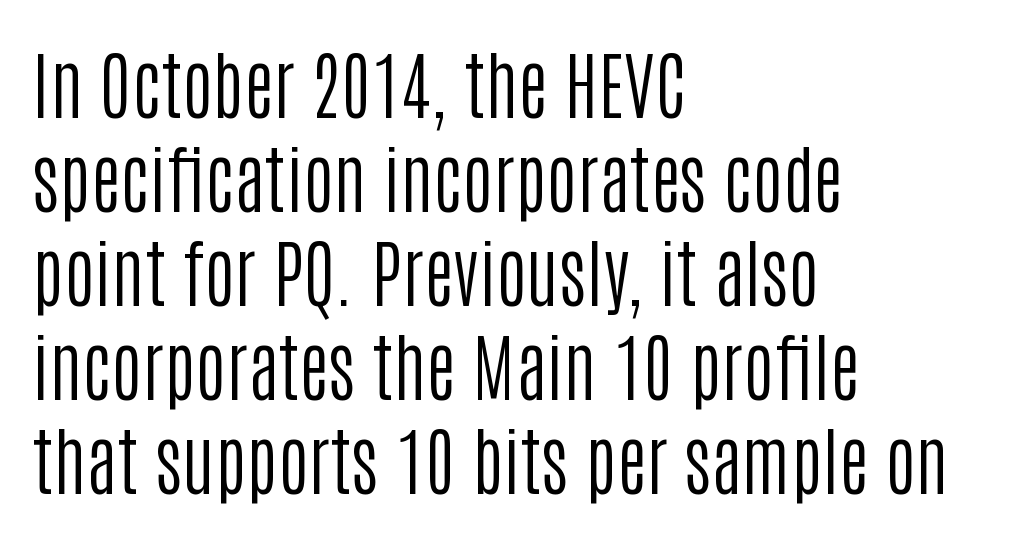
The image shows 74 px regular-weight, condensed sans-serif type, upright; set left-aligned, normal line spacing (1.27x), normal letter spacing, not underlined; low stroke contrast and a large x-height.
